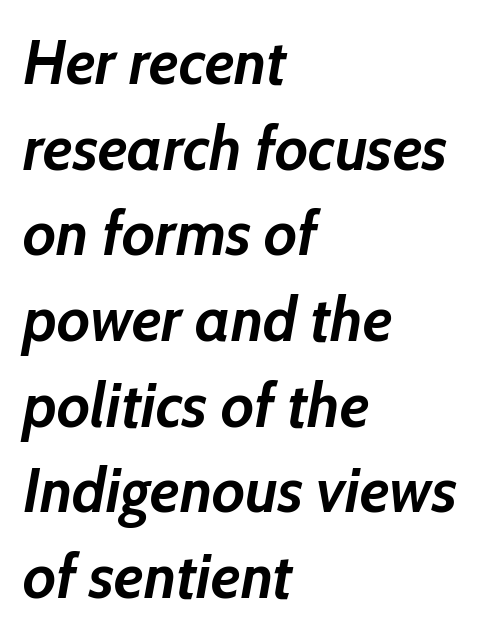
The glyphs have the mass of a bold cut. Tracking value appears to be zero — textbook default spacing. The paragraph shown leans on its left margin. Compared with ordinary roman type, these characters are visibly tilted. Check under the words: just untouched page.
